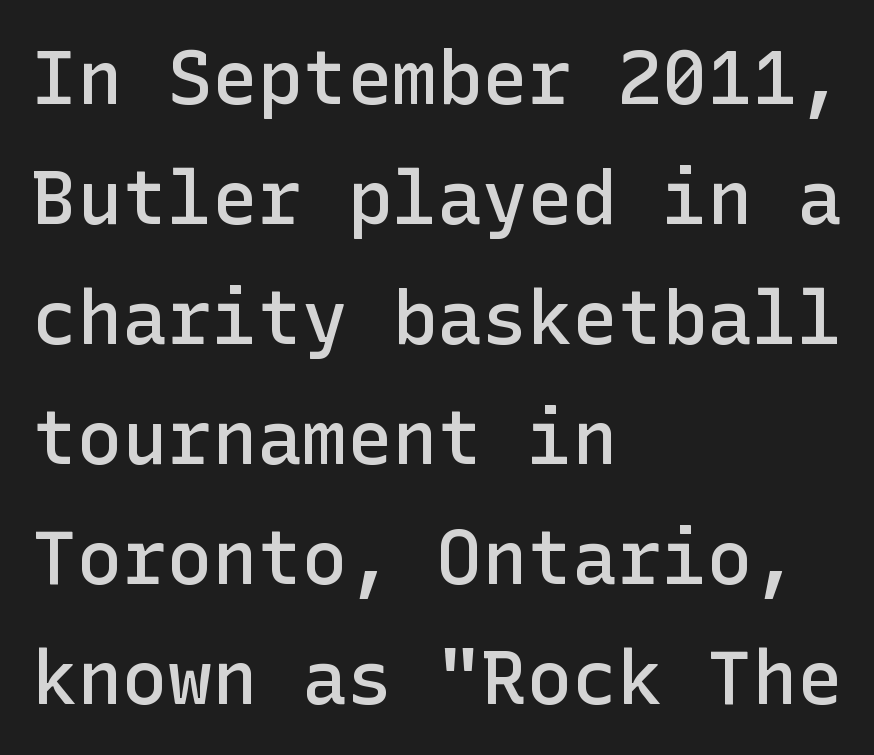
The image shows 75 px semibold sans-serif type, upright; set left-aligned, normal line spacing (1.6x), normal letter spacing, not underlined; low stroke contrast and a medium x-height.
